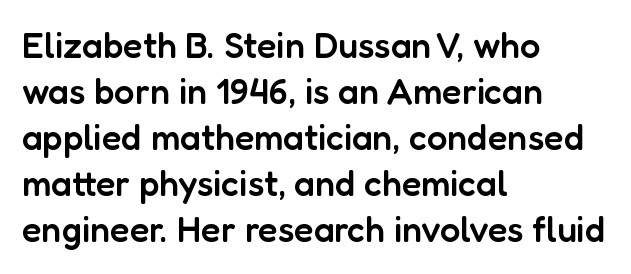
Q: Is the text bold? A: Semi-bold.
Q: Is the text italic (slanted)? A: No, it is upright.
Q: Is the typeface a serif or a sans-serif typeface? A: Sans-serif.
Q: Is the text underlined? A: No.
Q: How is the paragraph aligned? A: Left-aligned.
Q: Is the spacing between letters normal or unusually wide? A: Normal.
Q: Is the spacing between lines tight, normal or loose? A: Normal.
Q: Width (condensed, normal, or wide)? A: Normal.
Q: Stroke contrast? A: Low.
Q: x-height? A: Medium.
Q: Monospaced? A: No.
